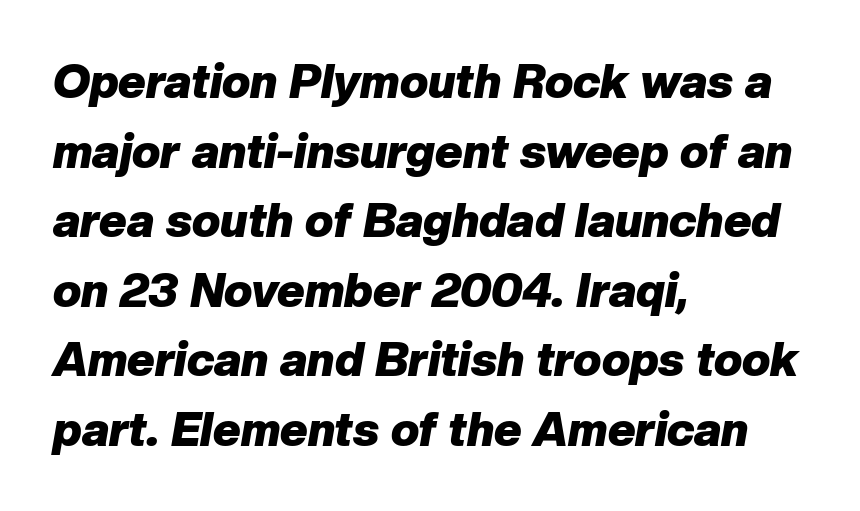
Horizontal bands of white between lines are of average thickness. Tracking here is standard; glyphs follow each other at the usual distance. This rendering uses left alignment, leaving the right contour irregular. Heavy, bold letterforms.
